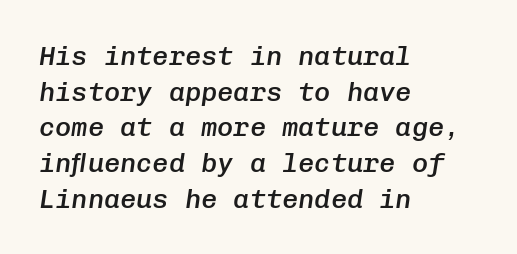
The rendering keeps characters at their native spacing. Looking at the ascenders, they clearly lean. Descender tails drop into unmarked territory. Whoever set this chose a conventional vertical rhythm. The sample has been set in demibold, a notch under bold. Notice how the passage keeps a crisp vertical edge on the left only.
